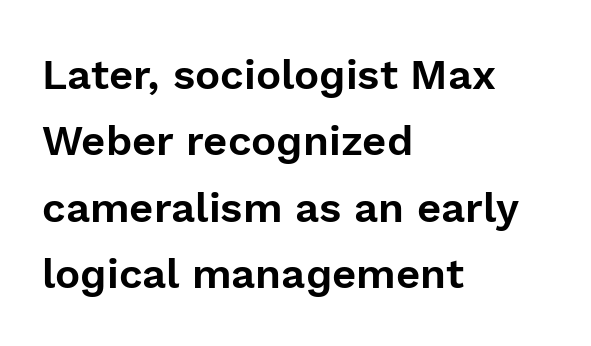
The image shows 42 px sans-serif type, upright; set left-aligned, normal line spacing (1.58x), normal letter spacing, not underlined; a medium x-height.
